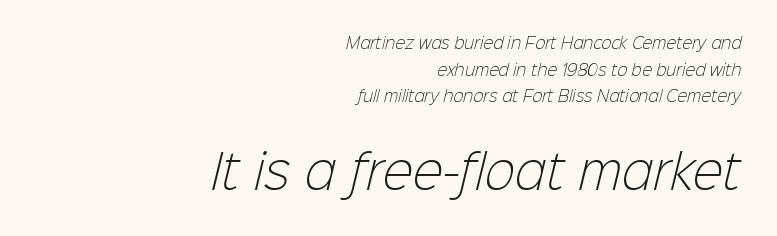
{"serif": "no", "bold": "no", "weight": "light", "width": "normal", "stroke_contrast": "low", "x_height": "medium", "monospaced": "no", "underline": "no", "align": "right", "line_spacing_ratio": 1.77, "letter_spacing": "normal", "letter_spacing_em": 0.0, "larger_block": "second", "size_ratio": 3.07, "glyph_px": 46}
